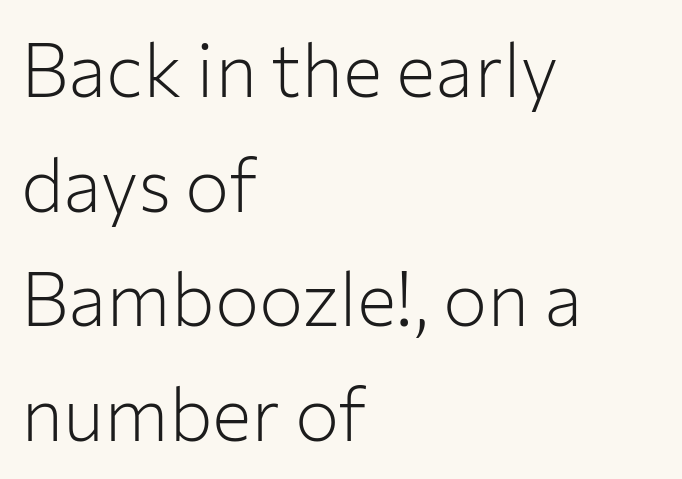
Q: Is the text bold? A: No.
Q: Is the text italic (slanted)? A: No, it is upright.
Q: Is the typeface a serif or a sans-serif typeface? A: Sans-serif.
Q: Is the text underlined? A: No.
Q: How is the paragraph aligned? A: Left-aligned.
Q: Is the spacing between letters normal or unusually wide? A: Normal.
Q: Is the spacing between lines tight, normal or loose? A: Normal.
Q: Width (condensed, normal, or wide)? A: Normal.
Q: Stroke contrast? A: Low.
Q: x-height? A: Medium.
Q: Monospaced? A: No.
